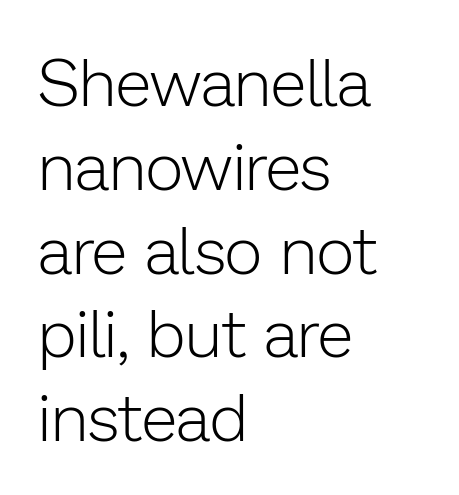
Q: Is the text bold? A: No.
Q: Is the text italic (slanted)? A: No, it is upright.
Q: Is the typeface a serif or a sans-serif typeface? A: Sans-serif.
Q: Is the text underlined? A: No.
Q: How is the paragraph aligned? A: Left-aligned.
Q: Is the spacing between letters normal or unusually wide? A: Normal.
Q: Is the spacing between lines tight, normal or loose? A: Normal.
Q: Width (condensed, normal, or wide)? A: Normal.
Q: Stroke contrast? A: Low.
Q: x-height? A: Medium.
Q: Monospaced? A: No.
